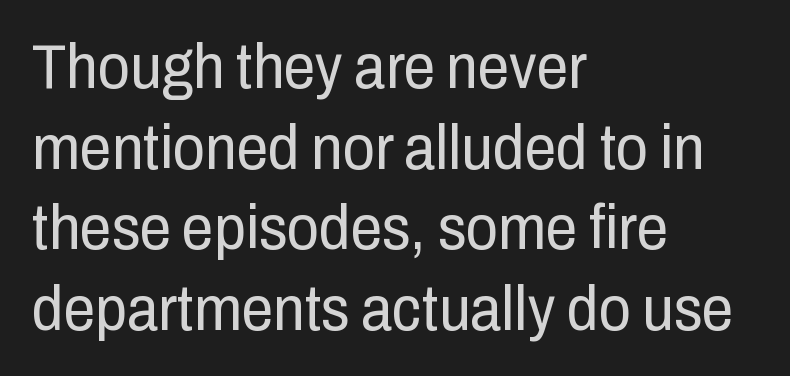
Q: Is the text bold? A: No.
Q: Is the text italic (slanted)? A: No, it is upright.
Q: Is the typeface a serif or a sans-serif typeface? A: Sans-serif.
Q: Is the text underlined? A: No.
Q: How is the paragraph aligned? A: Left-aligned.
Q: Is the spacing between letters normal or unusually wide? A: Normal.
Q: Is the spacing between lines tight, normal or loose? A: Normal.
Q: Width (condensed, normal, or wide)? A: Condensed.
Q: Stroke contrast? A: Low.
Q: x-height? A: Medium.
Q: Monospaced? A: No.
